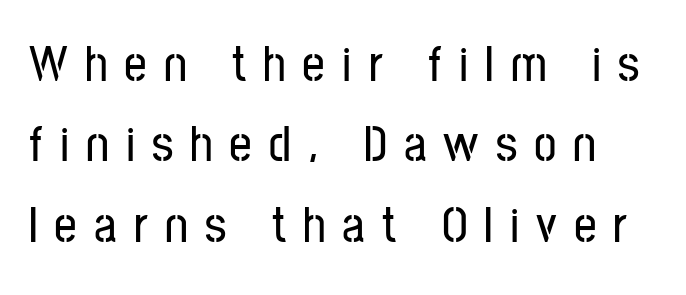
Q: Is the text italic (slanted)? A: No, it is upright.
Q: Is the typeface a serif or a sans-serif typeface? A: Sans-serif.
Q: Is the text underlined? A: No.
Q: Is the spacing between letters normal or unusually wide? A: Unusually wide.
Q: Is the spacing between lines tight, normal or loose? A: Normal.
Q: Width (condensed, normal, or wide)? A: Condensed.
Q: Stroke contrast? A: Low.
Q: x-height? A: Medium.
Q: Monospaced? A: No.
